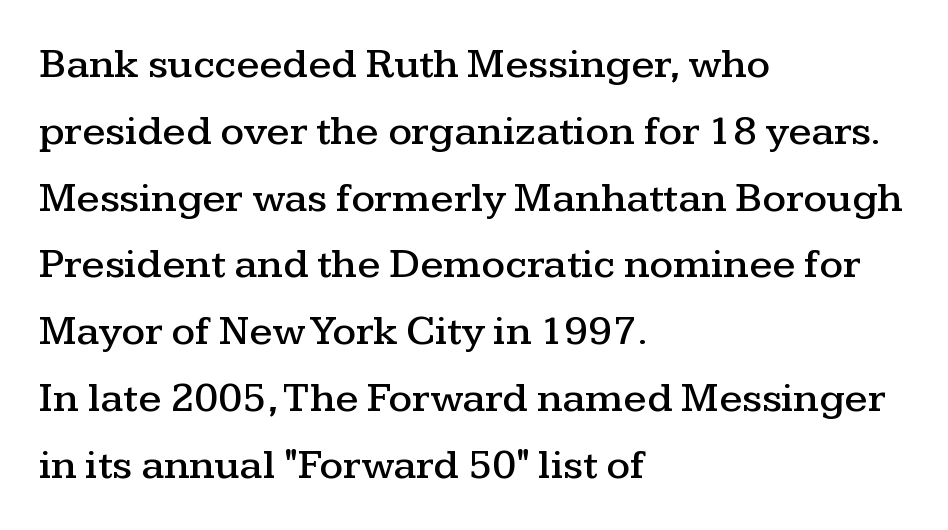
The image shows 42 px wide serif type, upright; set left-aligned, normal line spacing (1.59x), normal letter spacing, not underlined; medium stroke contrast and a medium x-height.
